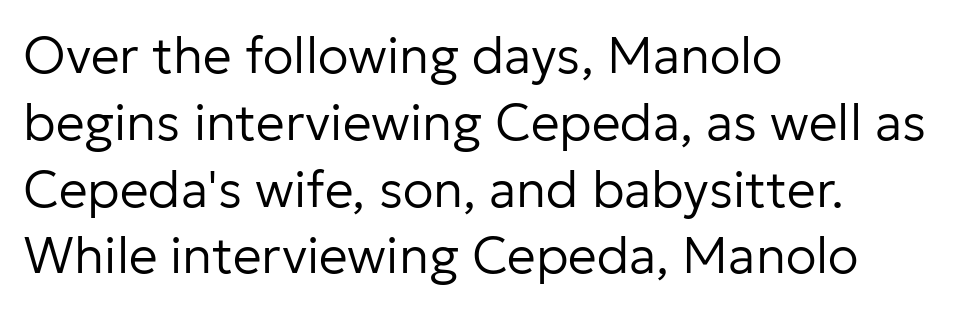
{"serif": "no", "italic": "no", "bold": "no", "weight": "regular", "width": "normal", "stroke_contrast": "low", "x_height": "medium", "monospaced": "no", "underline": "no", "align": "left", "line_spacing": "normal", "line_spacing_ratio": 1.31, "letter_spacing": "normal", "letter_spacing_em": 0.0, "glyph_px": 51}
